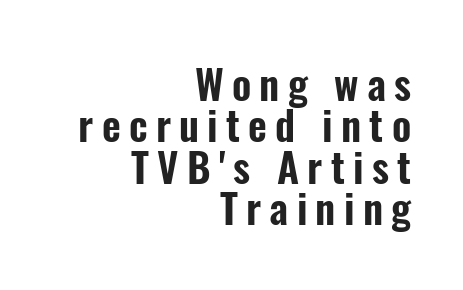
Is this a fixed-width face? No — the glyphs have proportional, varying widths. Substantial extra tracking has been applied to these lines. These lines stack with their right ends in a neat column. Just letters on the line, the space beneath them empty.
